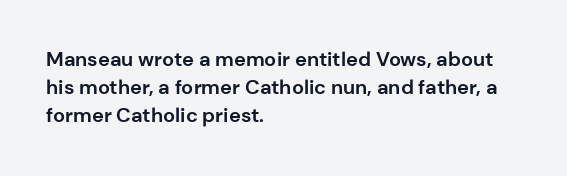
{"italic": "no", "bold": "yes", "underline": "no", "align": "left", "line_spacing": "normal", "line_spacing_ratio": 1.41, "letter_spacing": "normal", "letter_spacing_em": 0.0, "glyph_px": 20}
